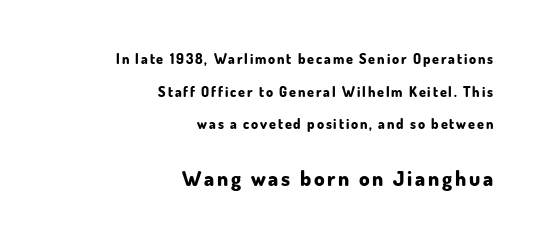
The image shows 21 px bold type, upright; set right-aligned, loose line spacing (2.33x), not underlined; the second (bottom) block is 1.5x larger.
